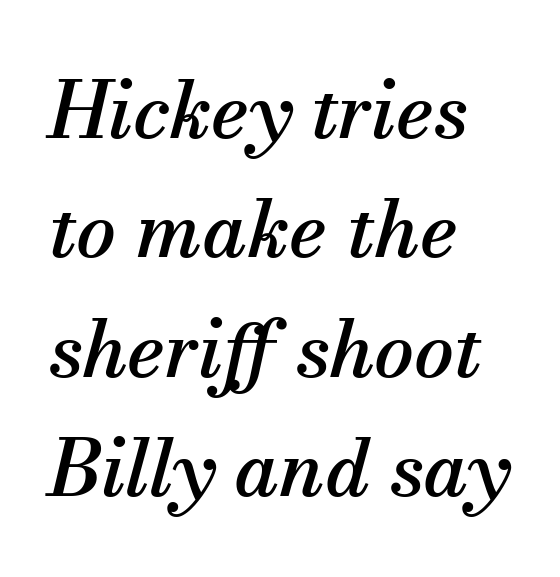
{"serif": "yes", "italic": "yes", "lean": "right", "slant_degrees": 13, "width": "normal", "stroke_contrast": "medium", "x_height": "small", "monospaced": "no", "underline": "no", "align": "left", "line_spacing": "normal", "line_spacing_ratio": 1.51, "letter_spacing": "normal", "letter_spacing_em": 0.0, "glyph_px": 79}
